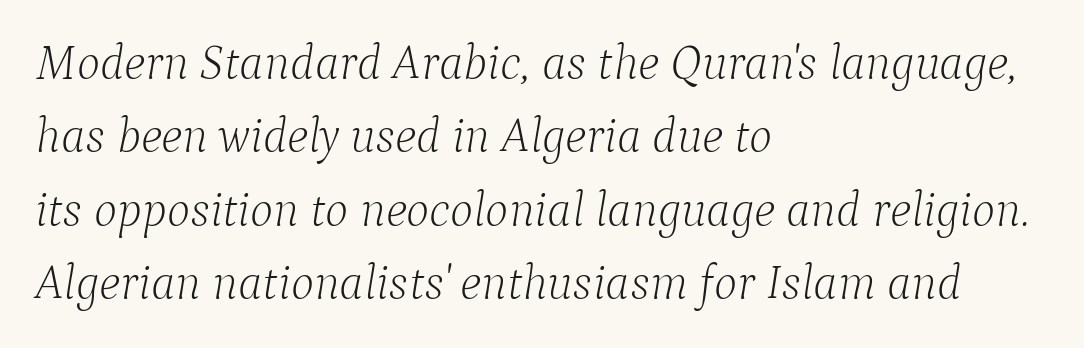
Q: Is the text bold? A: No.
Q: Is the text italic (slanted)? A: Yes, it leans right by about 9 degrees.
Q: Is the typeface a serif or a sans-serif typeface? A: Serif.
Q: Is the text underlined? A: No.
Q: How is the paragraph aligned? A: Left-aligned.
Q: Is the spacing between letters normal or unusually wide? A: Normal.
Q: Is the spacing between lines tight, normal or loose? A: Normal.
Q: Width (condensed, normal, or wide)? A: Normal.
Q: Stroke contrast? A: Low.
Q: x-height? A: Medium.
Q: Monospaced? A: No.
